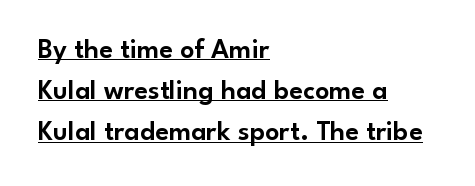
Q: Is the text italic (slanted)? A: No, it is upright.
Q: Is the typeface a serif or a sans-serif typeface? A: Sans-serif.
Q: Is the text underlined? A: Yes.
Q: How is the paragraph aligned? A: Left-aligned.
Q: Is the spacing between letters normal or unusually wide? A: Normal.
Q: Is the spacing between lines tight, normal or loose? A: Normal.
Q: Width (condensed, normal, or wide)? A: Normal.
Q: Stroke contrast? A: Low.
Q: x-height? A: Small.
Q: Monospaced? A: No.
